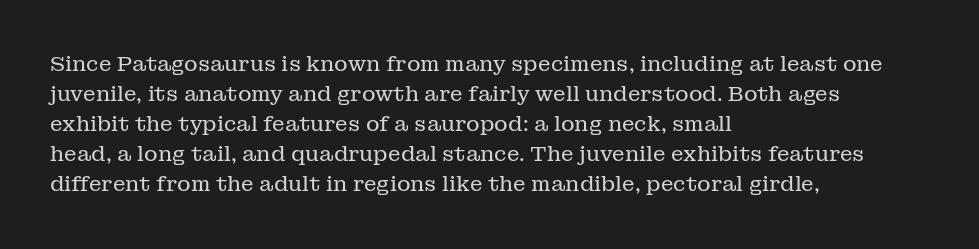
Q: Is the text bold? A: No.
Q: Is the text italic (slanted)? A: No, it is upright.
Q: Is the text underlined? A: No.
Q: How is the paragraph aligned? A: Left-aligned.
Q: Is the spacing between letters normal or unusually wide? A: Normal.
Q: Is the spacing between lines tight, normal or loose? A: Normal.
